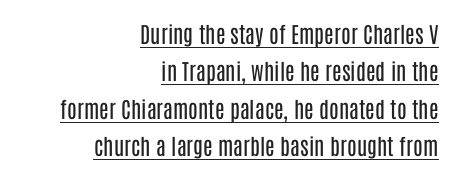
{"italic": "no", "bold": "no", "underline": "yes", "align": "right", "line_spacing": "normal", "line_spacing_ratio": 1.7, "letter_spacing": "normal", "letter_spacing_em": 0.0, "glyph_px": 22}
